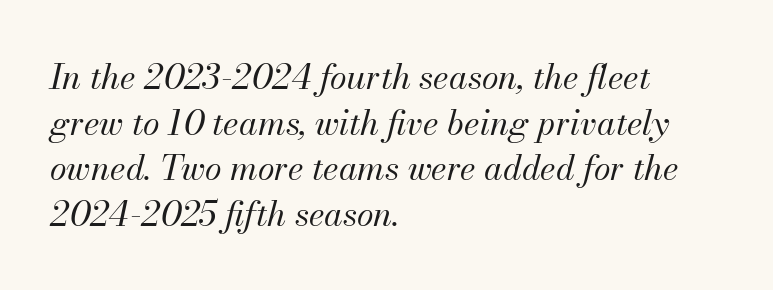
The image shows 34 px regular-weight type, italic (leaning right); set left-aligned, normal line spacing (1.34x), normal letter spacing, not underlined; medium stroke contrast and a small x-height.
